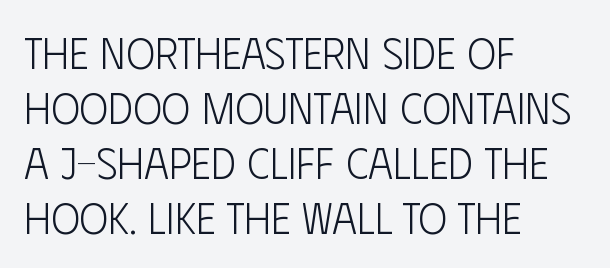
Q: Is the text bold? A: No.
Q: Is the text italic (slanted)? A: No, it is upright.
Q: Is the typeface a serif or a sans-serif typeface? A: Sans-serif.
Q: Is the text underlined? A: No.
Q: How is the paragraph aligned? A: Left-aligned.
Q: Is the spacing between letters normal or unusually wide? A: Normal.
Q: Is the spacing between lines tight, normal or loose? A: Normal.
Q: Width (condensed, normal, or wide)? A: Condensed.
Q: Stroke contrast? A: Low.
Q: x-height? A: Large.
Q: Monospaced? A: No.
